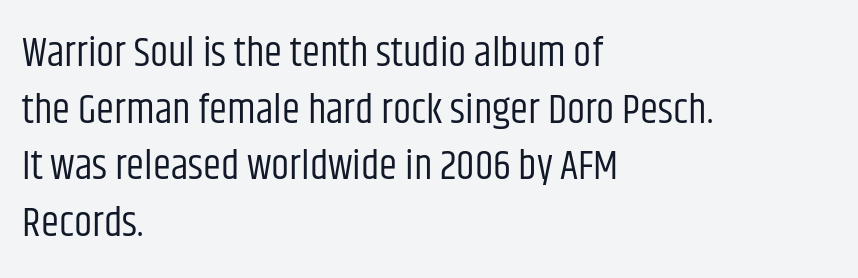
{"serif": "no", "italic": "no", "bold": "no", "weight": "regular", "width": "condensed", "stroke_contrast": "low", "x_height": "large", "monospaced": "no", "underline": "no", "align": "left", "line_spacing": "normal", "line_spacing_ratio": 1.38, "letter_spacing": "normal", "letter_spacing_em": 0.0, "glyph_px": 41}
